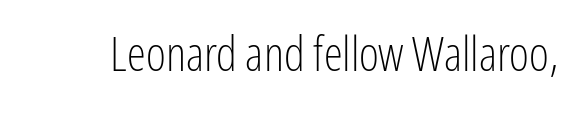
{"serif": "no", "italic": "no", "bold": "no", "weight": "light", "width": "condensed", "stroke_contrast": "low", "x_height": "medium", "monospaced": "no", "underline": "no", "letter_spacing": "normal", "letter_spacing_em": 0.0, "glyph_px": 48}
